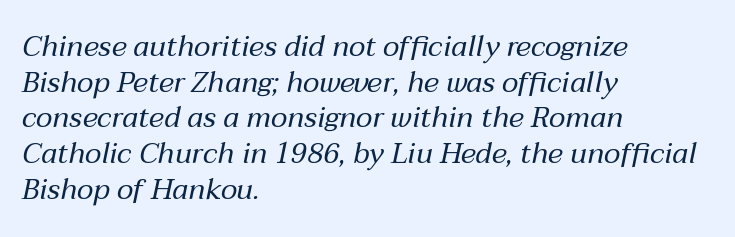
The face used here is proportionally spaced, like ordinary book or web type. The gaps between neighbouring characters are ordinary and unremarkable. The space beneath each line is pristine and unruled. The font's italic variant was chosen for this text.
